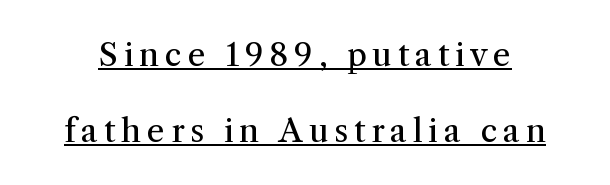
Every word sits above its own underline. The designer dialed line spacing up above the default. You could not count columns in this text — the font is proportionally spaced. The letters look calm and open, with moderate or lighter stems. The lettering stays uniformly vertical, giving the passage a roman look.
